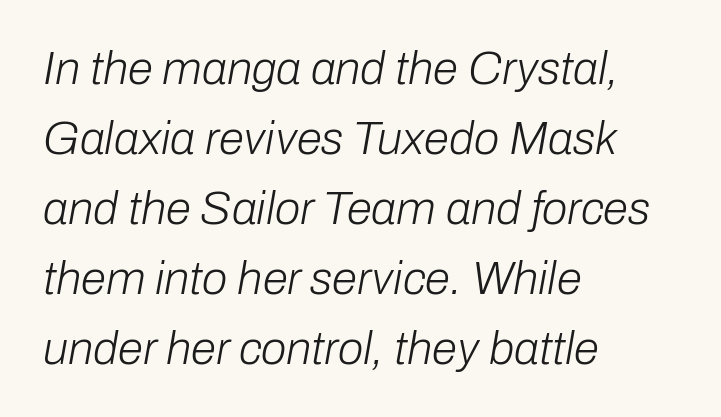
This sample keeps an unexceptional amount of space between lines. The font sits on the lighter half of the weight spectrum, regular included. A typesetter would call this zero additional tracking. The letters are slanted; this is an italic face. Descenders hang freely into open space. Is the block centered? No — it sits flush against the left margin.
